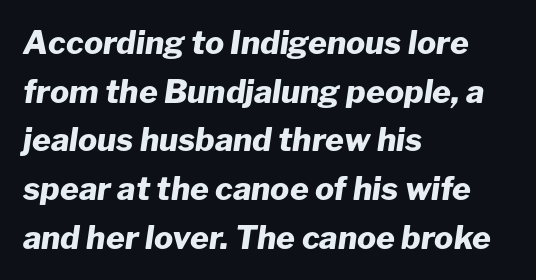
Q: Is the text bold? A: Yes.
Q: Is the text italic (slanted)? A: Yes, it leans right by about 8 degrees.
Q: Is the text underlined? A: No.
Q: How is the paragraph aligned? A: Left-aligned.
Q: Is the spacing between letters normal or unusually wide? A: Normal.
Q: Is the spacing between lines tight, normal or loose? A: Normal.
Q: Width (condensed, normal, or wide)? A: Normal.
Q: Stroke contrast? A: Low.
Q: x-height? A: Medium.
Q: Monospaced? A: No.
